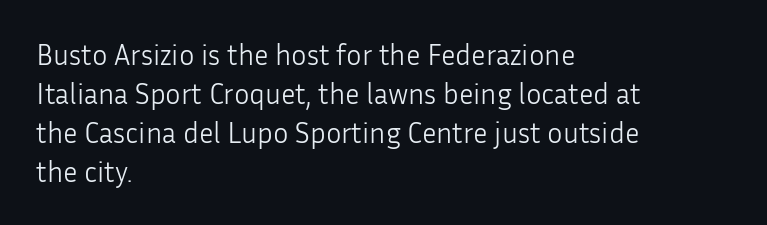
The image shows 29 px light sans-serif type, upright; set left-aligned, normal line spacing (1.34x), normal letter spacing, not underlined; low stroke contrast and a medium x-height.
